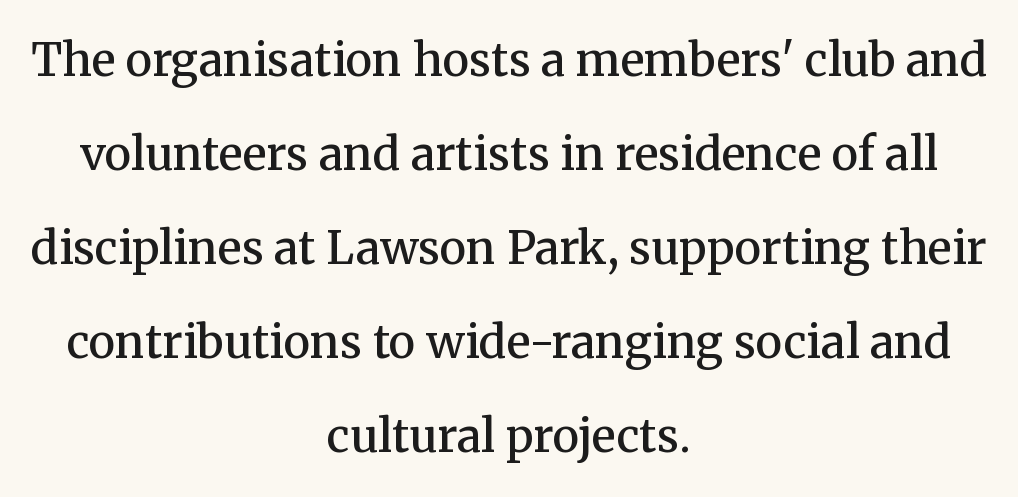
The image shows 45 px semibold serif type, upright; set centered, loose line spacing (2.09x), normal letter spacing, not underlined; medium stroke contrast and a medium x-height.
